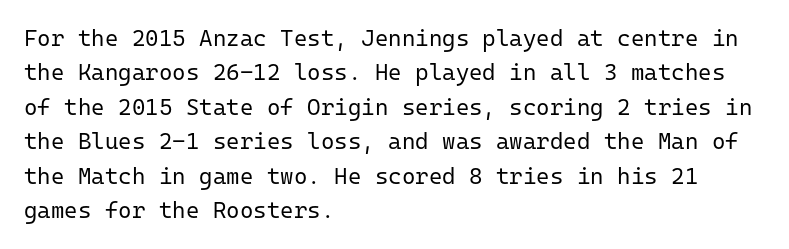
{"italic": "no", "bold": "no", "underline": "no", "align": "left", "line_spacing": "normal", "line_spacing_ratio": 1.5, "letter_spacing": "normal", "letter_spacing_em": 0.0, "glyph_px": 23}
